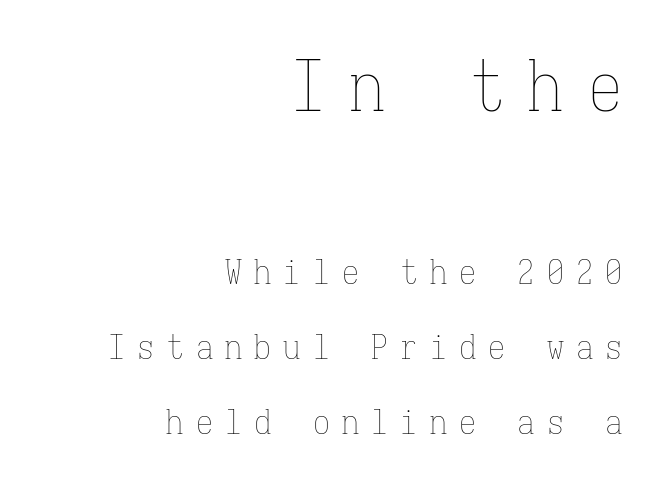
The image shows 69 px thin, condensed type, upright, monospaced; set right-aligned, loose line spacing (2.2x), unusually wide letter spacing (+0.36 em), not underlined; the first (top) block is 2.03x larger; low stroke contrast and a medium x-height.
